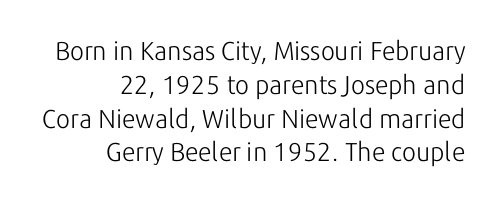
The image shows 26 px text type, upright; set right-aligned, normal line spacing (1.3x), normal letter spacing, not underlined.
